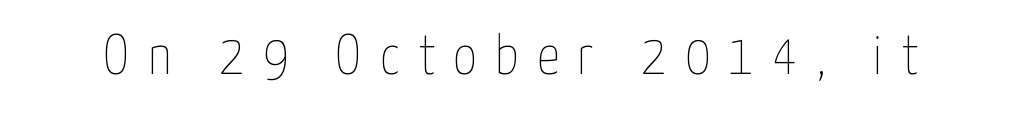
{"italic": "no", "bold": "no", "weight": "thin", "width": "condensed", "stroke_contrast": "low", "x_height": "medium", "monospaced": "no", "underline": "no", "letter_spacing": "wide", "letter_spacing_em": 0.33, "glyph_px": 56}
